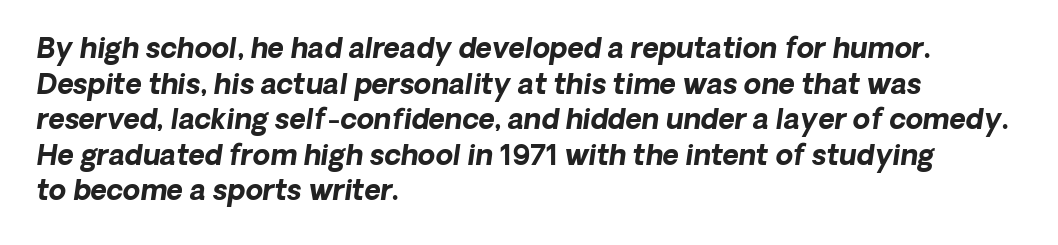
The image shows 28 px bold type, italic (leaning right); set left-aligned, normal line spacing (1.27x), normal letter spacing, not underlined; low stroke contrast and a medium x-height.
